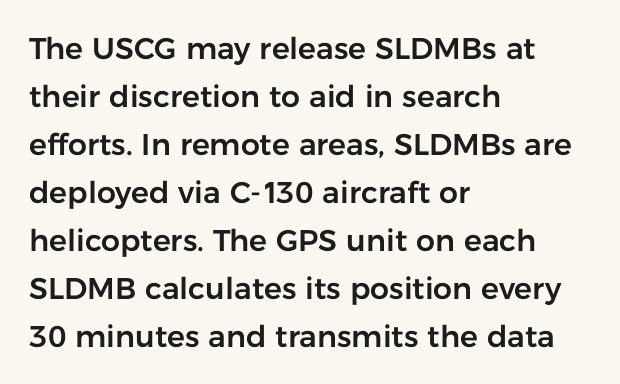
The image shows 30 px sans-serif type, upright; set left-aligned, normal line spacing (1.6x), normal letter spacing, not underlined; low stroke contrast and a medium x-height.
